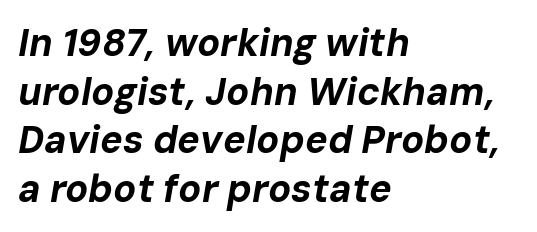
The paragraph shown leans on its left margin. Think of a printed novel: that variable character pitch is what you see here. Glance below the letters and you will spot only blank space. The letters are bold, with thick, heavy strokes.
